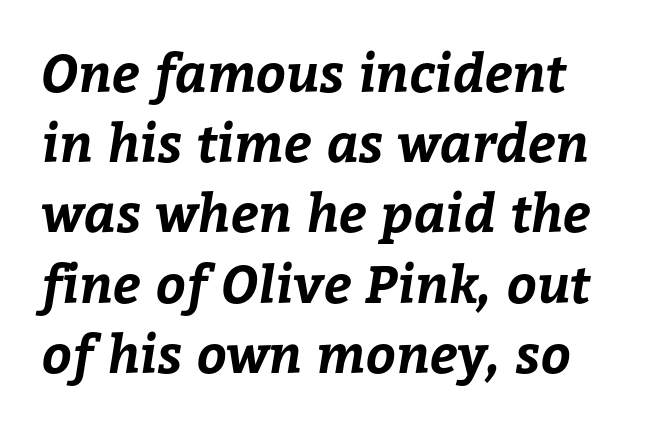
The image shows 52 px bold type; set left-aligned, normal line spacing (1.35x), normal letter spacing, not underlined; low stroke contrast and a medium x-height.
